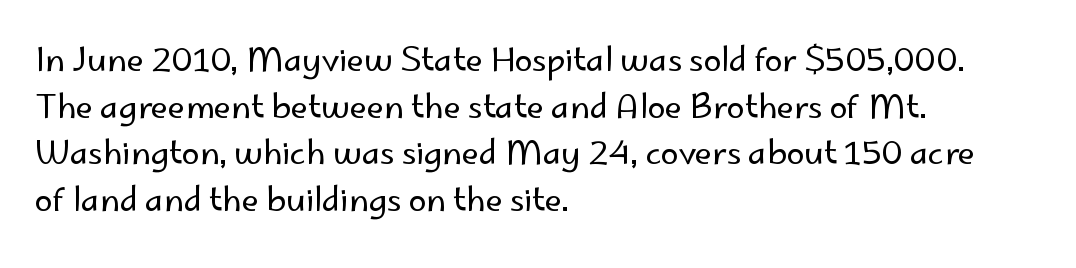
Caption: multi-line text, flush left, ragged right. Is there much room between lines? A standard amount, neither cramped nor airy. You can tell from the bare stems that sans-serif type was used. Short note: letters normally spaced.
